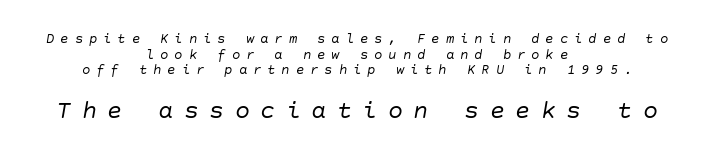
The image shows 25 px text type, italic (leaning right); set centered, tight line spacing (1.12x), unusually wide letter spacing (+0.42 em), not underlined; the second (bottom) block is 1.79x larger.
